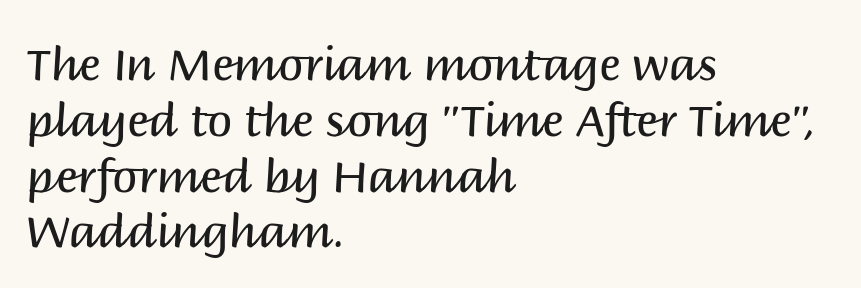
Q: Is the text bold? A: No.
Q: Is the text italic (slanted)? A: Yes.
Q: Is the typeface a serif or a sans-serif typeface? A: Sans-serif.
Q: Is the text underlined? A: No.
Q: How is the paragraph aligned? A: Left-aligned.
Q: Is the spacing between letters normal or unusually wide? A: Normal.
Q: Width (condensed, normal, or wide)? A: Normal.
Q: Stroke contrast? A: Medium.
Q: x-height? A: Large.
Q: Monospaced? A: No.
